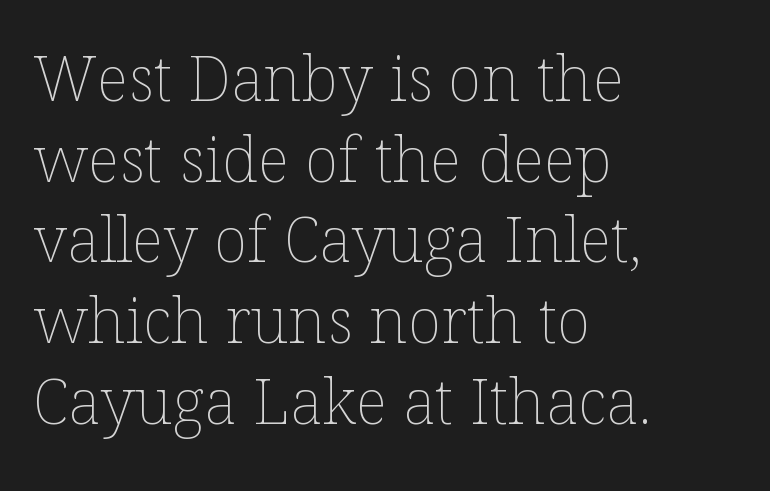
The image shows 63 px thin type, upright; set left-aligned, normal line spacing (1.28x), normal letter spacing, not underlined; low stroke contrast and a medium x-height.
